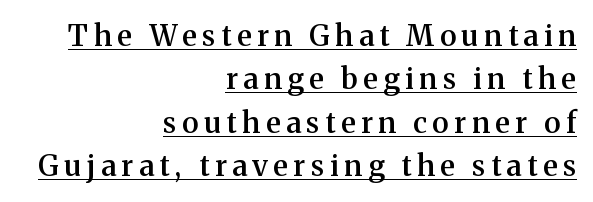
The image shows 29 px semibold serif type, upright; set right-aligned, normal line spacing (1.5x), underlined; medium stroke contrast and a medium x-height.
